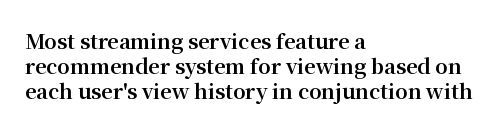
The image shows 20 px bold type, upright; set left-aligned, normal line spacing (1.26x), normal letter spacing, not underlined.
